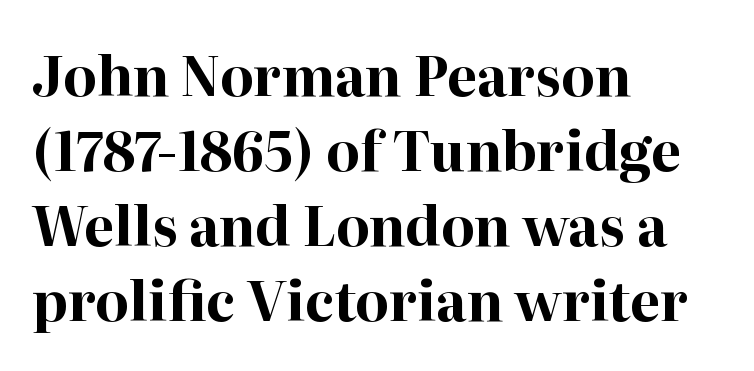
The block of text has a typical density, with ordinary space between rows. The characters display serif detailing at their extremities. A roman cut, with each character standing at attention. Nobody touched the tracking dial on this one. Note the varied advance widths — an 'i' is clearly narrower than an 'm'.
